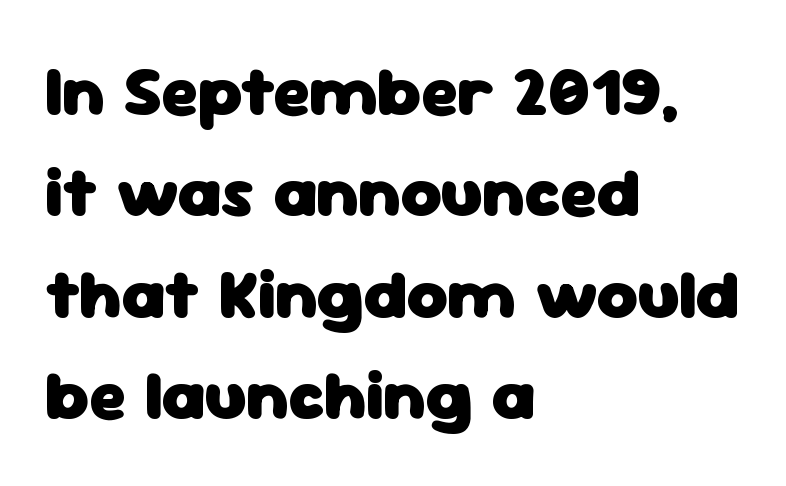
The image shows 70 px heavy sans-serif type, upright; set left-aligned, normal line spacing (1.45x), normal letter spacing, not underlined; low stroke contrast and a medium x-height.
